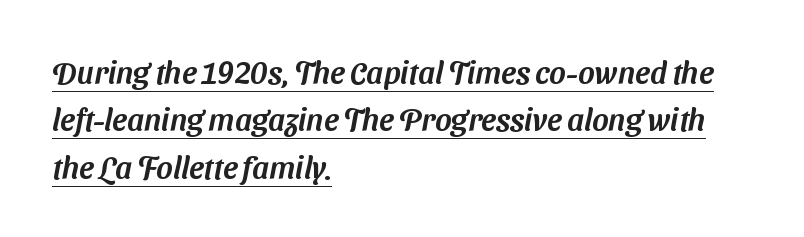
Q: Is the typeface a serif or a sans-serif typeface? A: Sans-serif.
Q: Is the text underlined? A: Yes.
Q: How is the paragraph aligned? A: Left-aligned.
Q: Is the spacing between letters normal or unusually wide? A: Normal.
Q: Is the spacing between lines tight, normal or loose? A: Normal.
Q: Width (condensed, normal, or wide)? A: Normal.
Q: Stroke contrast? A: Medium.
Q: x-height? A: Medium.
Q: Monospaced? A: No.
